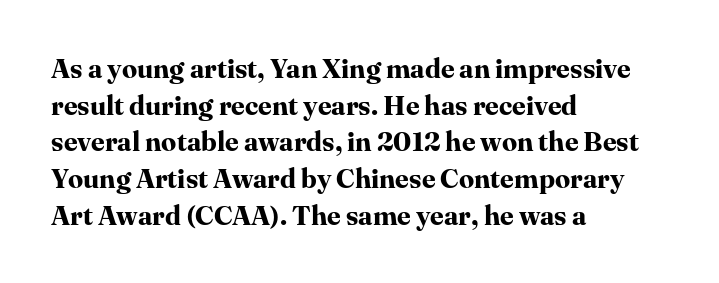
Casual observation: everything's shoved over to the left. Look at the tracking — it's just the regular setting, nothing added. The rendering uses a moderate line-height, typical for paragraphs. Decoration check: the copy has no underline. The face used here has the dense, thick strokes of a bold. The typography opts for an upright posture over an oblique one.
